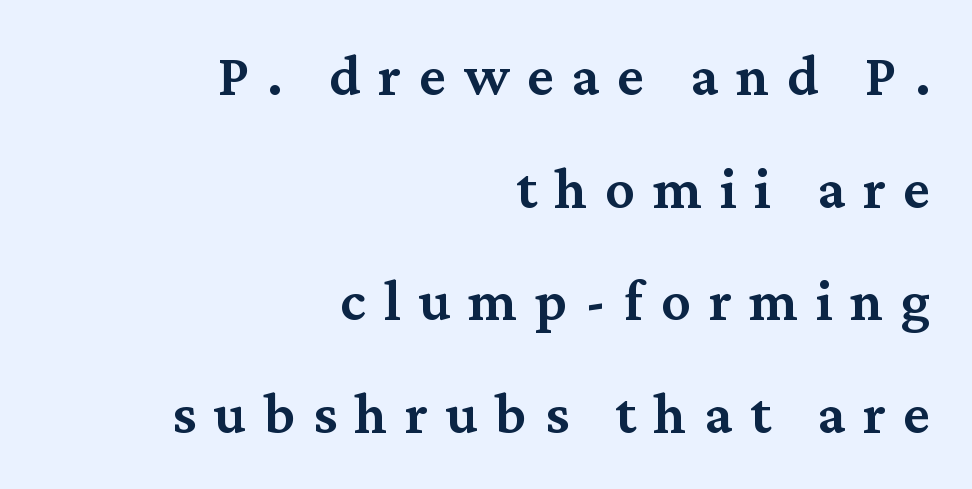
{"serif": "yes", "italic": "no", "bold": "semi", "weight": "semibold", "width": "normal", "stroke_contrast": "medium", "x_height": "medium", "monospaced": "no", "underline": "no", "align": "right", "line_spacing": "loose", "line_spacing_ratio": 1.91, "letter_spacing": "wide", "letter_spacing_em": 0.3, "glyph_px": 59}
